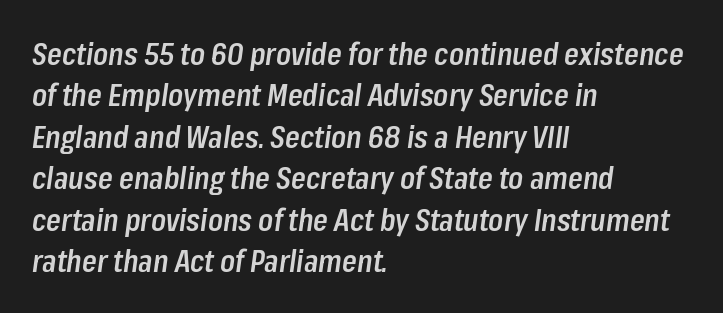
The image shows 30 px semibold, condensed type, italic (leaning right); set left-aligned, normal line spacing (1.38x), normal letter spacing, not underlined; low stroke contrast and a medium x-height.
